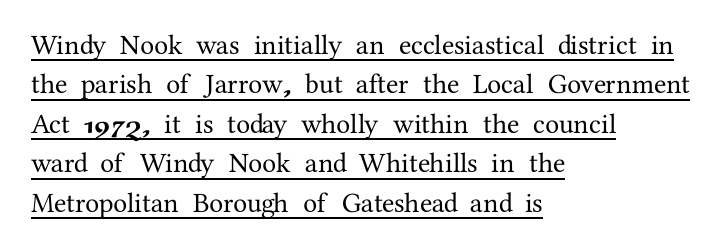
{"serif": "yes", "italic": "no", "width": "normal", "stroke_contrast": "medium", "x_height": "medium", "monospaced": "no", "underline": "yes", "align": "left", "line_spacing": "normal", "line_spacing_ratio": 1.41, "letter_spacing": "normal", "letter_spacing_em": 0.0, "glyph_px": 28}
